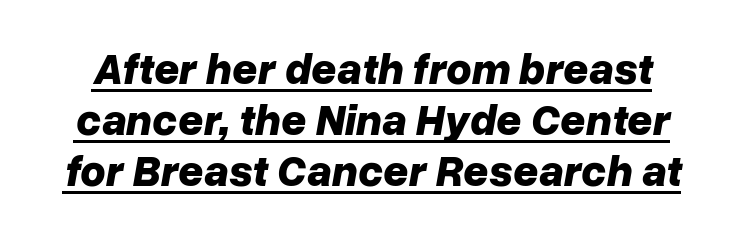
The image shows 44 px bold type, italic (leaning right); set line spacing 1.16x, normal letter spacing, underlined; low stroke contrast and a medium x-height.
